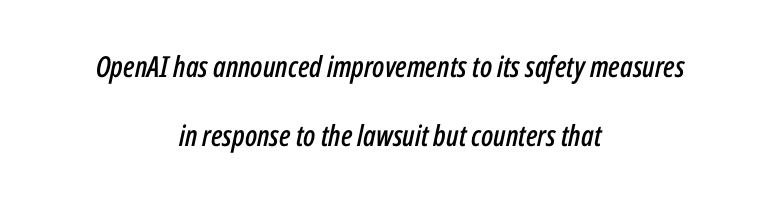
{"italic": "yes", "lean": "right", "slant_degrees": 12, "width": "condensed", "stroke_contrast": "low", "x_height": "medium", "monospaced": "no", "underline": "no", "align": "center", "line_spacing": "loose", "line_spacing_ratio": 2.38, "letter_spacing": "normal", "letter_spacing_em": 0.0, "glyph_px": 29}
